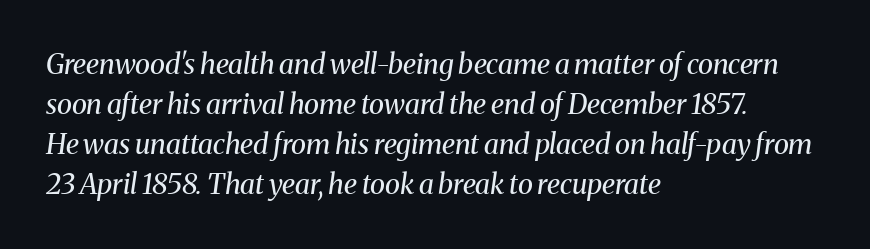
The image shows 28 px regular-weight serif type, italic (leaning right); set left-aligned, normal line spacing (1.43x), normal letter spacing, not underlined; medium stroke contrast and a medium x-height.
